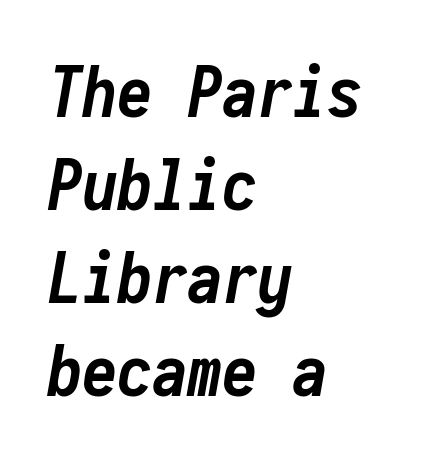
{"italic": "yes", "lean": "right", "slant_degrees": 10, "bold": "yes", "weight": "semibold", "width": "condensed", "stroke_contrast": "low", "x_height": "medium", "monospaced": "yes", "underline": "no", "align": "left", "line_spacing": "normal", "line_spacing_ratio": 1.33, "letter_spacing": "normal", "letter_spacing_em": 0.0, "glyph_px": 70}
